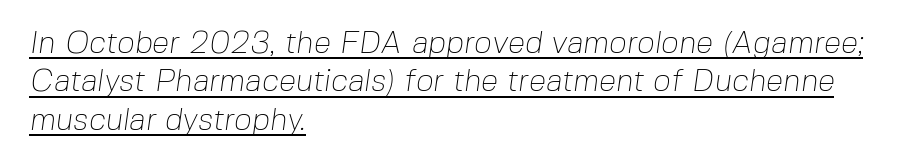
Teacher's note: observe the even left margin — that is flush-left alignment. Is this a fixed-width face? No — the glyphs have proportional, varying widths. Words appear dense and cohesive because spacing is normal. Stems and bowls with no extra thickness — not bold.
